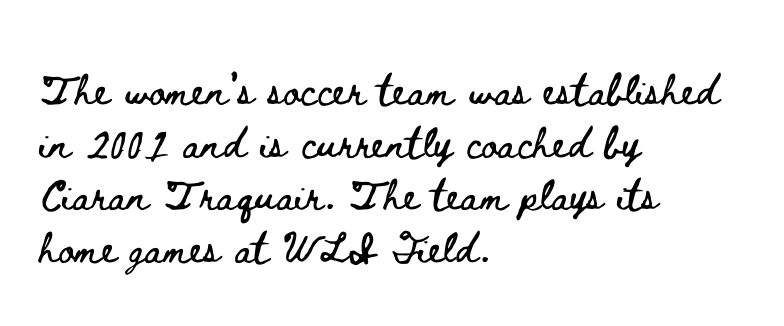
Compared with typical paragraphs, the rows here are spaced about the same. Inter-character spacing is left at the font's built-in metrics. A typesetter would call this proportional, since set widths differ per character.
